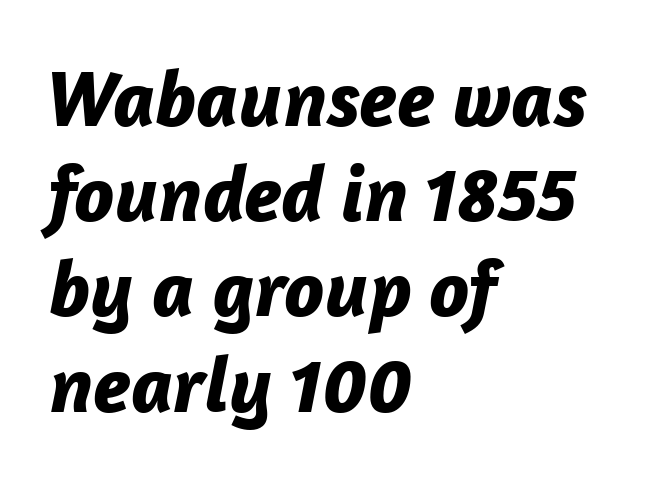
{"italic": "yes", "lean": "right", "slant_degrees": 12, "bold": "yes", "weight": "bold", "width": "normal", "stroke_contrast": "low", "x_height": "medium", "monospaced": "no", "underline": "no", "align": "left", "line_spacing_ratio": 1.19, "letter_spacing": "normal", "letter_spacing_em": 0.0, "glyph_px": 80}
